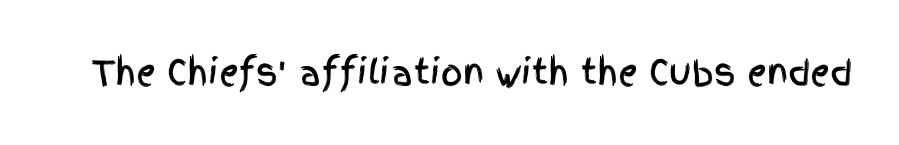
{"serif": "no", "italic": "no", "width": "condensed", "x_height": "large", "monospaced": "no", "underline": "no", "letter_spacing": "normal", "letter_spacing_em": 0.0, "glyph_px": 34}
